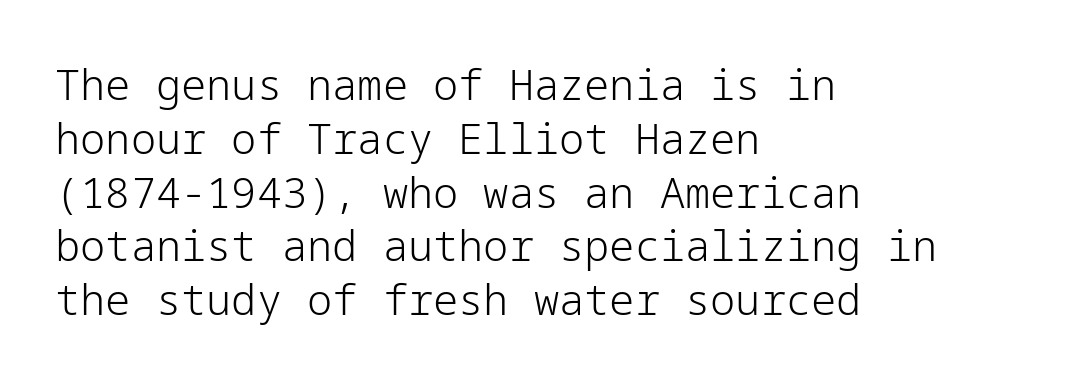
{"serif": "no", "italic": "no", "bold": "no", "weight": "light", "width": "normal", "stroke_contrast": "low", "x_height": "medium", "underline": "no", "align": "left", "line_spacing": "normal", "line_spacing_ratio": 1.28, "letter_spacing": "normal", "letter_spacing_em": 0.0, "glyph_px": 42}
